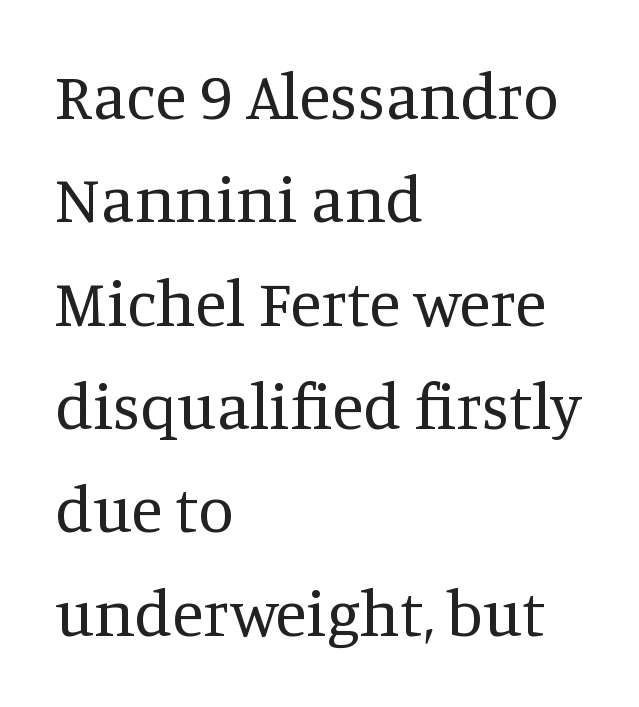
{"serif": "yes", "italic": "no", "bold": "no", "weight": "regular", "width": "normal", "stroke_contrast": "medium", "x_height": "large", "monospaced": "no", "underline": "no", "align": "left", "line_spacing": "normal", "line_spacing_ratio": 1.59, "letter_spacing": "normal", "letter_spacing_em": 0.0, "glyph_px": 65}
